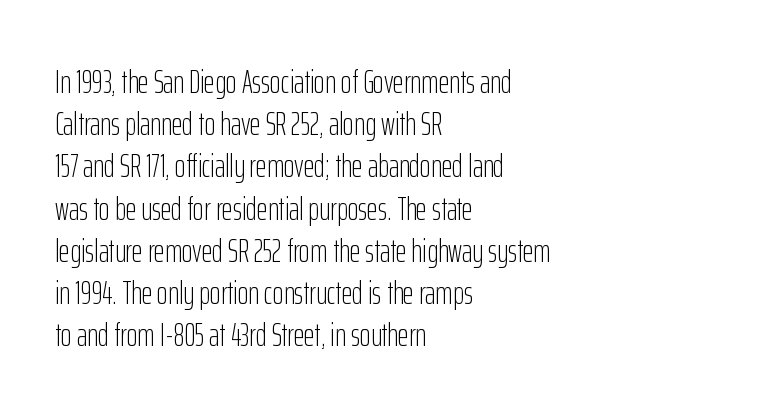
The image shows 33 px light, condensed sans-serif type, upright; set left-aligned, normal line spacing (1.28x), normal letter spacing, not underlined; low stroke contrast and a medium x-height.
